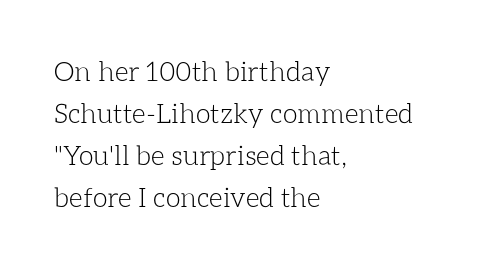
Q: Is the text bold? A: No.
Q: Is the text italic (slanted)? A: No, it is upright.
Q: Is the text underlined? A: No.
Q: How is the paragraph aligned? A: Left-aligned.
Q: Is the spacing between letters normal or unusually wide? A: Normal.
Q: Is the spacing between lines tight, normal or loose? A: Normal.
